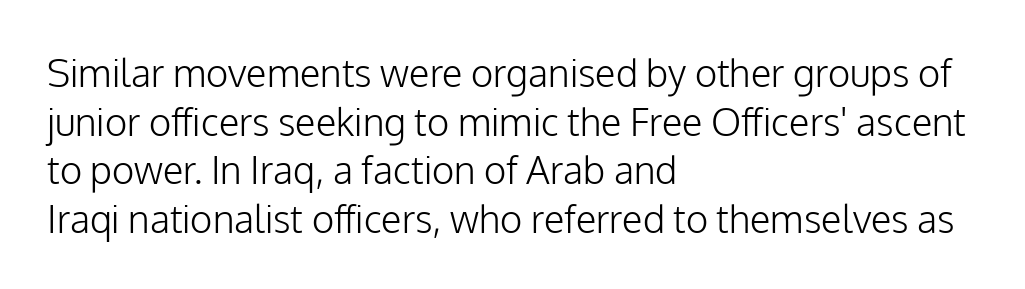
Q: Is the text bold? A: No.
Q: Is the text italic (slanted)? A: No, it is upright.
Q: Is the typeface a serif or a sans-serif typeface? A: Sans-serif.
Q: Is the text underlined? A: No.
Q: How is the paragraph aligned? A: Left-aligned.
Q: Is the spacing between letters normal or unusually wide? A: Normal.
Q: Is the spacing between lines tight, normal or loose? A: Normal.
Q: Width (condensed, normal, or wide)? A: Normal.
Q: Stroke contrast? A: Low.
Q: x-height? A: Medium.
Q: Monospaced? A: No.
